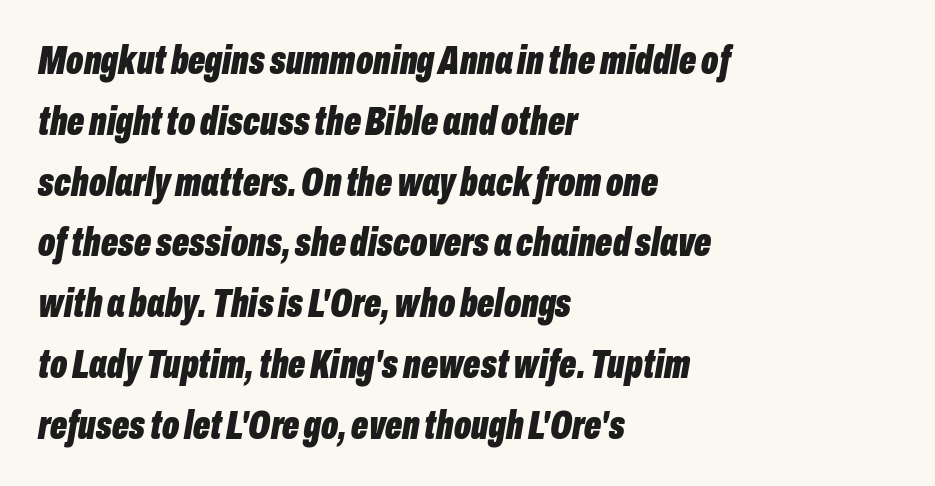
Q: Is the text bold? A: Yes.
Q: Is the text italic (slanted)? A: Yes, it leans right by about 10 degrees.
Q: Is the text underlined? A: No.
Q: How is the paragraph aligned? A: Left-aligned.
Q: Is the spacing between letters normal or unusually wide? A: Normal.
Q: Is the spacing between lines tight, normal or loose? A: Normal.
Q: Width (condensed, normal, or wide)? A: Condensed.
Q: Stroke contrast? A: Low.
Q: x-height? A: Medium.
Q: Monospaced? A: No.
